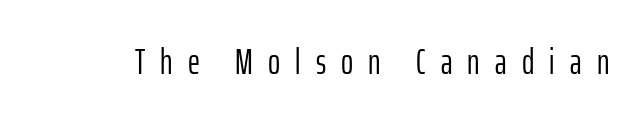
Are there feet on the stems? There aren't — it's a sans. These lines are rendered in a variable-pitch font. Tall strokes in this sample are plumb rather than angled. Just letters on the line, the space beneath them empty.
